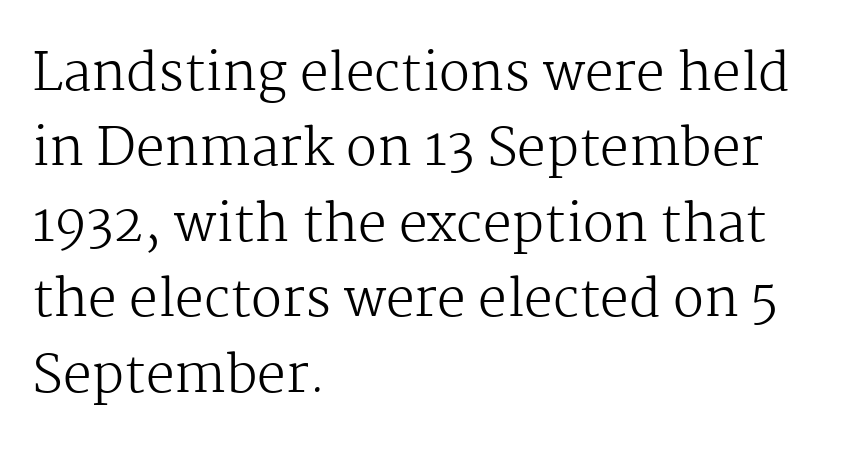
Q: Is the text bold? A: No.
Q: Is the text italic (slanted)? A: No, it is upright.
Q: Is the typeface a serif or a sans-serif typeface? A: Serif.
Q: Is the text underlined? A: No.
Q: How is the paragraph aligned? A: Left-aligned.
Q: Is the spacing between letters normal or unusually wide? A: Normal.
Q: Is the spacing between lines tight, normal or loose? A: Normal.
Q: Width (condensed, normal, or wide)? A: Normal.
Q: Stroke contrast? A: Medium.
Q: x-height? A: Medium.
Q: Monospaced? A: No.
